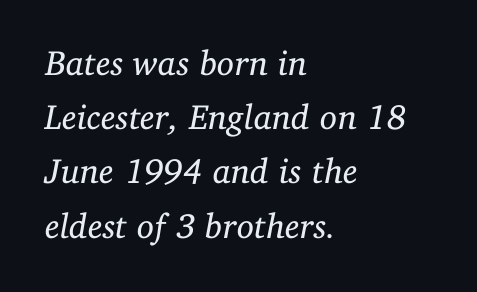
Counters stay open thanks to moderate or lighter strokes. The glyphs are unaccompanied by any horizontal stroke below them. Spacing verdict: proportional, widths tailored to each character. Examine the stroke ends and you'll spot serifs. Emphasis-style slanted type is in use. Honestly, the letter spacing is just normal — you wouldn't notice it.
